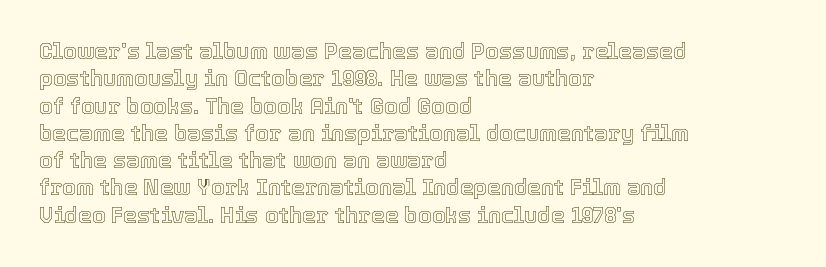
Q: Is the text italic (slanted)? A: No, it is upright.
Q: Is the text underlined? A: No.
Q: How is the paragraph aligned? A: Left-aligned.
Q: Is the spacing between letters normal or unusually wide? A: Normal.
